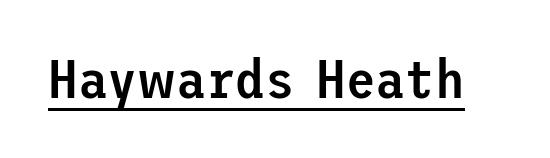
Quick note: not italic, upright. You can see a thin bar hugging the bottom of the glyphs. Tracking value appears to be zero — textbook default spacing. Set as a demibold, roughly 600 on the weight scale. Typographically, this falls in the sans-serif category.
